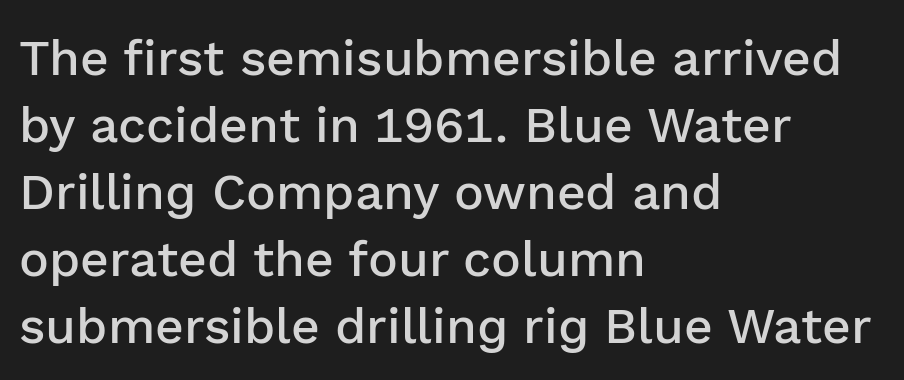
The image shows 50 px semibold sans-serif type, upright; set left-aligned, normal line spacing (1.34x), normal letter spacing, not underlined; low stroke contrast and a medium x-height.
